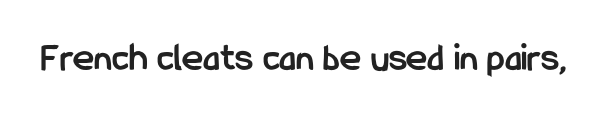
The image shows 40 px semibold, condensed sans-serif type, upright; set normal letter spacing, not underlined; low stroke contrast and a medium x-height.
